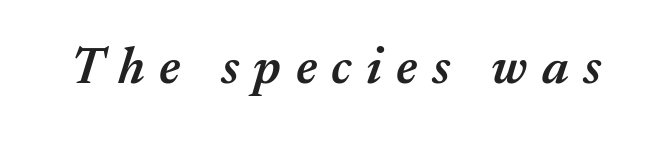
{"italic": "yes", "lean": "right", "slant_degrees": 17, "bold": "semi", "weight": "semibold", "width": "normal", "stroke_contrast": "medium", "x_height": "medium", "monospaced": "no", "underline": "no", "letter_spacing": "wide", "letter_spacing_em": 0.28, "glyph_px": 52}
